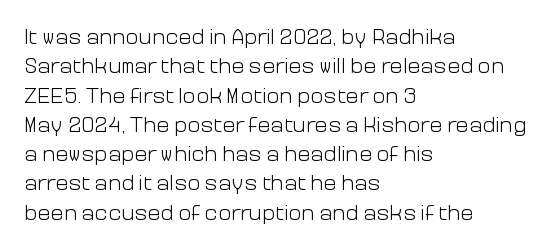
Q: Is the text bold? A: No.
Q: Is the text italic (slanted)? A: No, it is upright.
Q: Is the text underlined? A: No.
Q: How is the paragraph aligned? A: Left-aligned.
Q: Is the spacing between letters normal or unusually wide? A: Normal.
Q: Is the spacing between lines tight, normal or loose? A: Normal.
